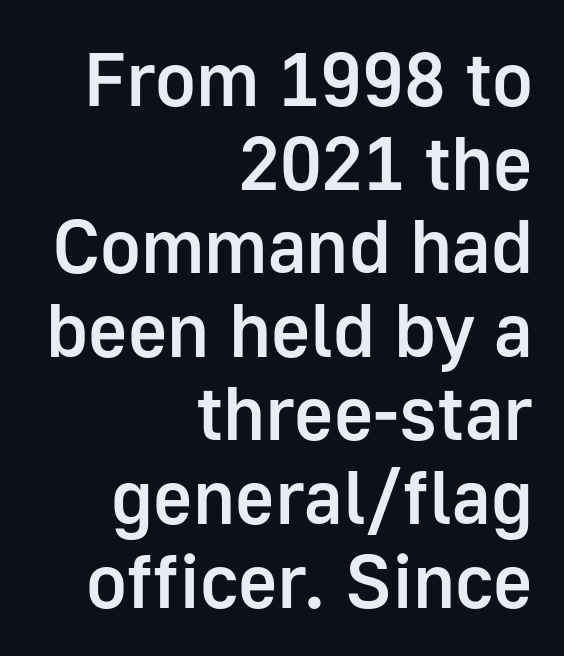
A flush-right, rag-left setting is used for this passage. The string is rendered with underlining switched off. Students, note that the glyphs here touch the page at normal intervals. Proportional: the letters do not fall into vertical columns.
